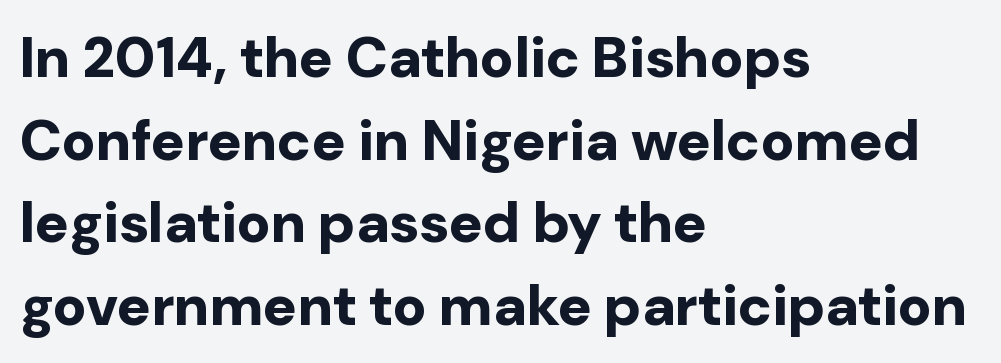
Notice how descenders clear the ascenders below comfortably — that's standard leading. No italicization has been applied; the sample stays upright. The glyphs have the mass of a bold cut. Rule under the text: the space is simply empty. Observe the absence of serifs on each vertical stroke in this sample. The passage shown is typed in a proportional face where columns would drift.
